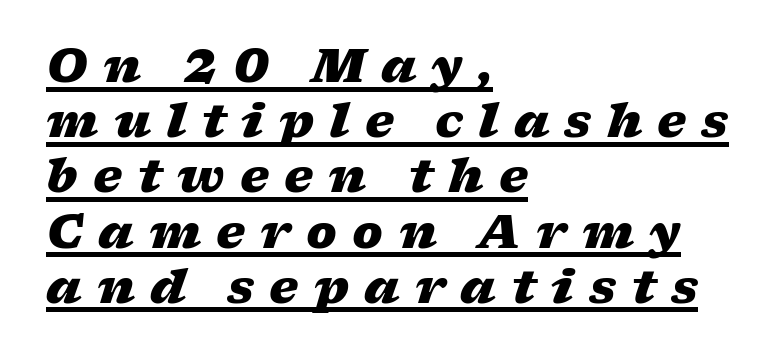
Leftover space on each line is placed entirely after the last word. The letters are slanted; this is an italic face. Underlined type. Observe the wide spacing: letters keep a clear distance from each other.
